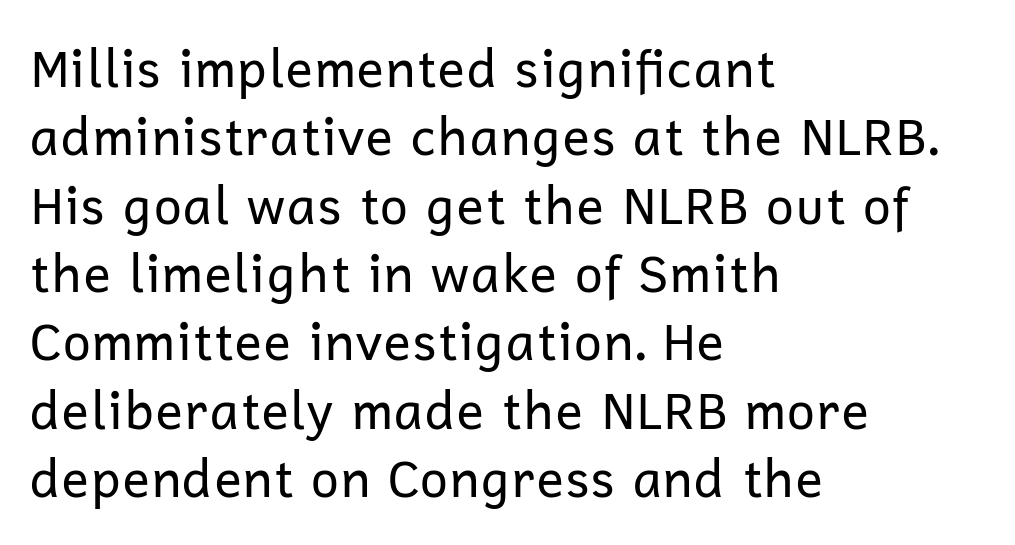
The image shows 51 px regular-weight sans-serif type, upright; set left-aligned, normal line spacing (1.34x), normal letter spacing, not underlined; low stroke contrast and a medium x-height.
